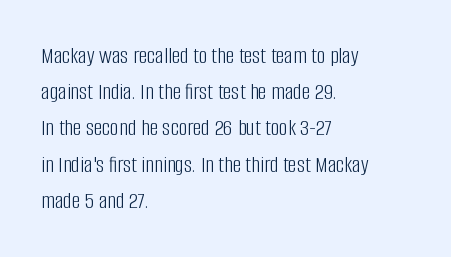
Default kerning and tracking; the words read as compact shapes. Tall strokes in this sample are plumb rather than angled. This rendering uses left alignment, leaving the right contour irregular. Students, observe: this is what conventionally led text looks like. Each stroke keeps to a modest, everyday thickness or less. Honestly, there is no underline to notice here at all.
